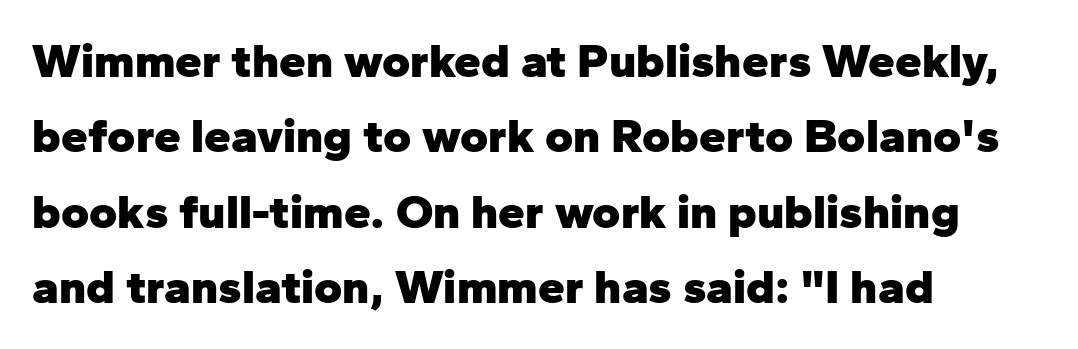
Standard letterfit; no display-style spreading of the glyphs. Ordinary non-slanted type is in use. These words are printed bold, with thick strokes throughout. Examine the stroke ends and you'll find no serifs. A classic flush-left, rag-right setting is used for this passage.
